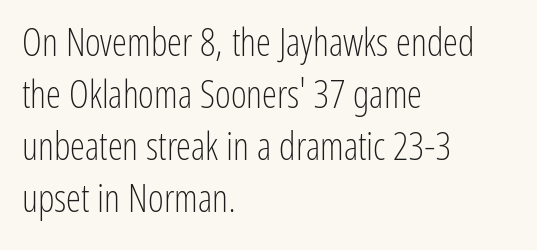
{"serif": "no", "italic": "no", "bold": "no", "weight": "light", "width": "condensed", "stroke_contrast": "low", "x_height": "medium", "monospaced": "no", "underline": "no", "align": "left", "line_spacing": "normal", "line_spacing_ratio": 1.37, "letter_spacing": "normal", "letter_spacing_em": 0.0, "glyph_px": 38}
